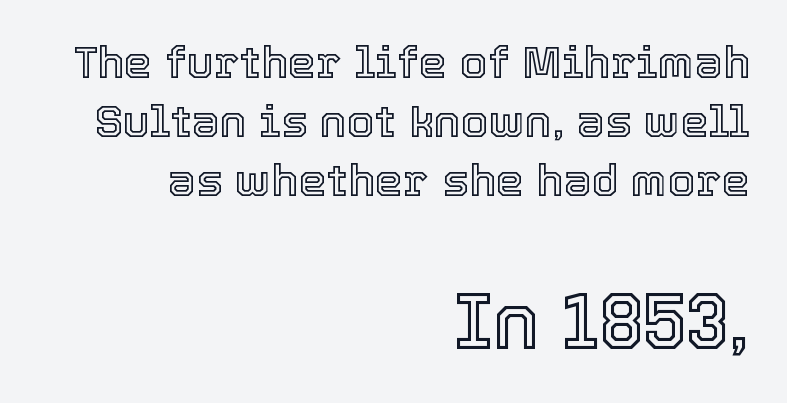
Q: Is the text italic (slanted)? A: No, it is upright.
Q: Is the text underlined? A: No.
Q: How is the paragraph aligned? A: Right-aligned.
Q: Is the spacing between letters normal or unusually wide? A: Normal.
Q: Is the spacing between lines tight, normal or loose? A: Normal.
Q: Which block of text is set in a larger size, the first (top) or the second (bottom)? A: The second (bottom) one.
Q: Width (condensed, normal, or wide)? A: Normal.
Q: x-height? A: Medium.
Q: Monospaced? A: No.
